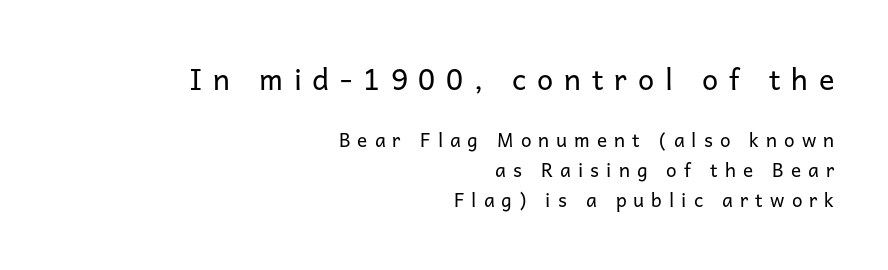
The image shows 29 px regular-weight sans-serif type, upright; set right-aligned, normal line spacing (1.58x), unusually wide letter spacing (+0.37 em), not underlined; the first (top) block is 1.53x larger; low stroke contrast and a medium x-height.
